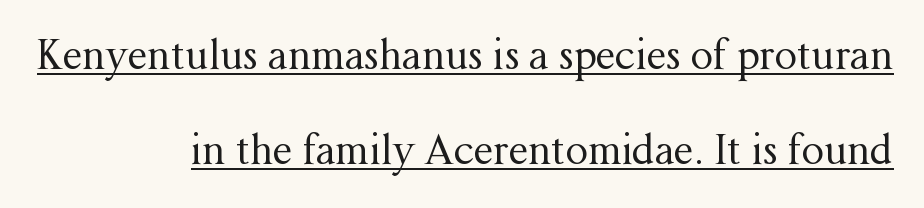
The image shows 40 px regular-weight serif type, upright; set right-aligned, loose line spacing (2.38x), normal letter spacing, underlined; medium stroke contrast and a medium x-height.
